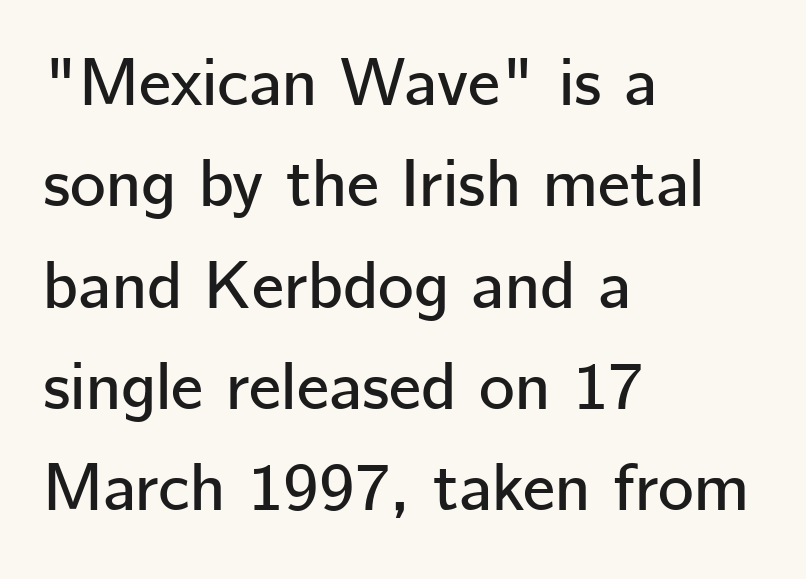
{"serif": "no", "italic": "no", "width": "normal", "stroke_contrast": "low", "x_height": "medium", "monospaced": "no", "underline": "no", "align": "left", "line_spacing": "normal", "line_spacing_ratio": 1.49, "letter_spacing": "normal", "letter_spacing_em": 0.0, "glyph_px": 68}
